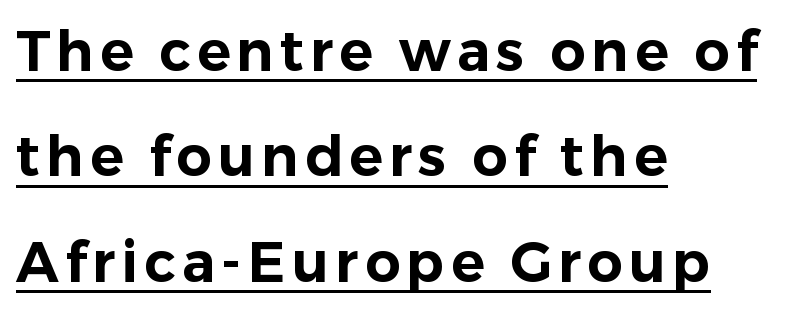
The image shows 56 px sans-serif type, upright; set left-aligned, line spacing 1.88x, underlined; low stroke contrast and a medium x-height.
